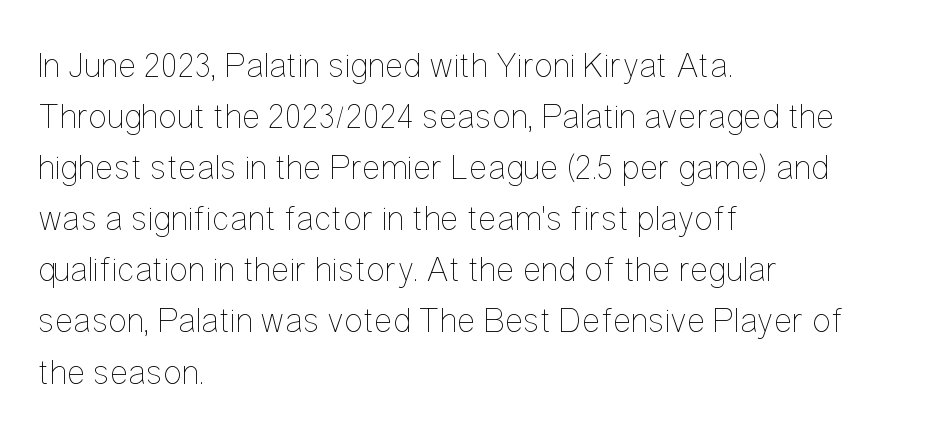
The letters advance in unequal steps, a hallmark of proportional type. The letterforms sit shoulder to shoulder at normal distance. Check under the words: just untouched page. A typesetter would call this leading conventional body-copy spacing. Line beginnings align vertically; line endings do not. Is the type heavy? It reads as light-to-regular instead.
